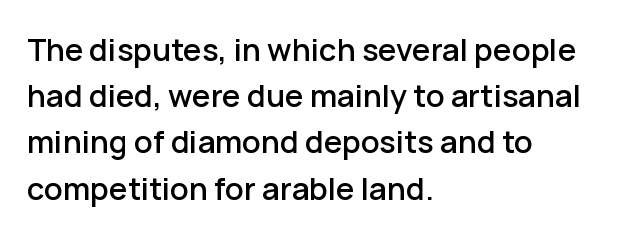
The designer went with a sans here, leaving each stem footless. Summary of vertical rhythm: regular, with standard interline spacing. There is no visible air inserted between adjacent glyphs. Here the designer chose a conventional face with non-uniform glyph widths. Where is the straight margin? On the left.
